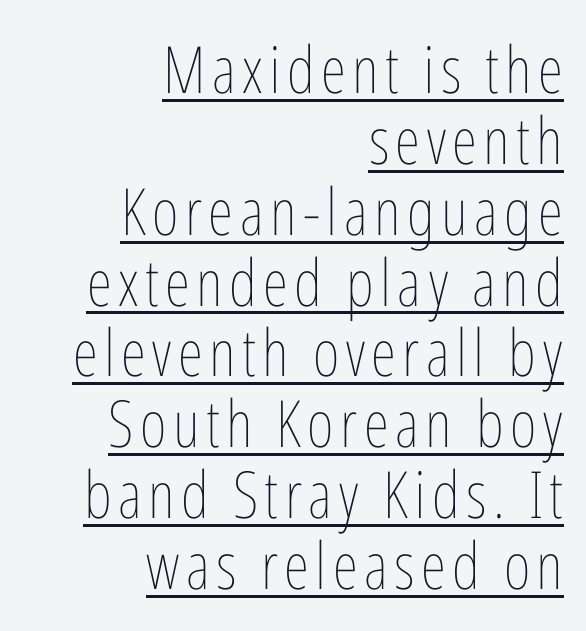
The cut favours lightness, reaching ordinary text weight at its darkest. Has an underline been added? It has. Do the letters lean? They stand straight. Here the designer chose a conventional face with non-uniform glyph widths. How would I describe the line gaps? Narrow and economical.
